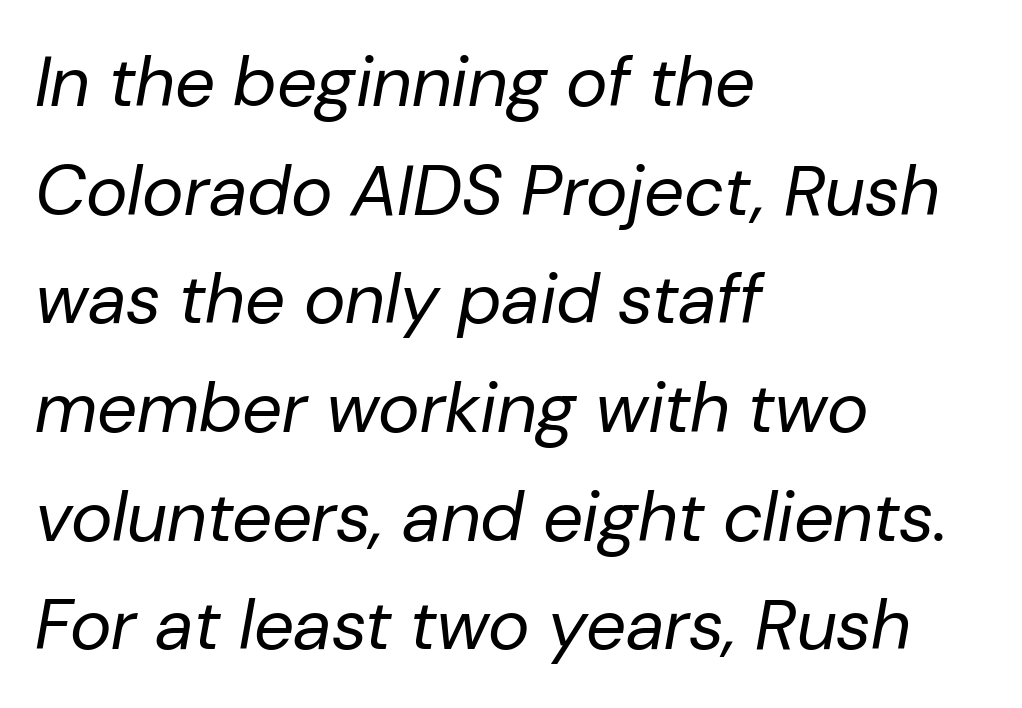
Q: Is the text bold? A: No.
Q: Is the text italic (slanted)? A: Yes, it leans right by about 10 degrees.
Q: Is the text underlined? A: No.
Q: How is the paragraph aligned? A: Left-aligned.
Q: Is the spacing between letters normal or unusually wide? A: Normal.
Q: Is the spacing between lines tight, normal or loose? A: Normal.
Q: Width (condensed, normal, or wide)? A: Normal.
Q: Stroke contrast? A: Low.
Q: x-height? A: Medium.
Q: Monospaced? A: No.
